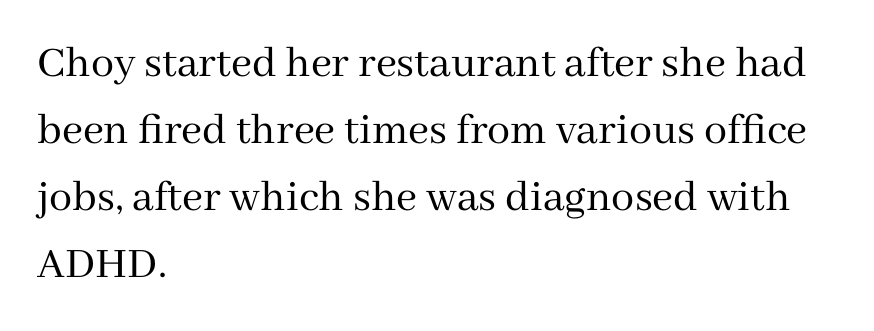
Default kerning and tracking; the words read as compact shapes. Lines of text with bare space underneath. Here the designer chose a conventional face with non-uniform glyph widths. The lines are quadded left.
